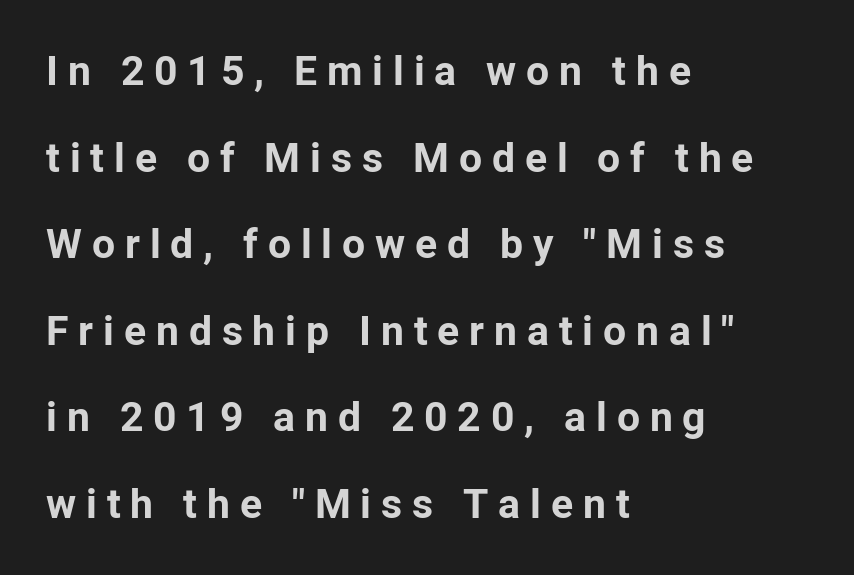
{"serif": "no", "italic": "no", "bold": "yes", "weight": "bold", "width": "normal", "stroke_contrast": "low", "x_height": "medium", "monospaced": "no", "underline": "no", "align": "left", "line_spacing": "loose", "line_spacing_ratio": 2.11, "letter_spacing": "wide", "letter_spacing_em": 0.24, "glyph_px": 41}
